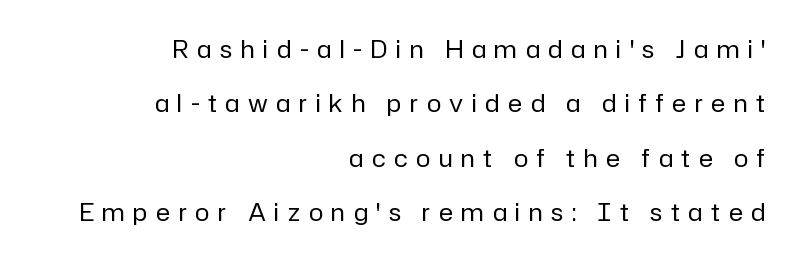
{"italic": "no", "bold": "no", "underline": "no", "align": "right", "line_spacing": "loose", "line_spacing_ratio": 2.27, "letter_spacing": "wide", "letter_spacing_em": 0.36, "glyph_px": 24}
